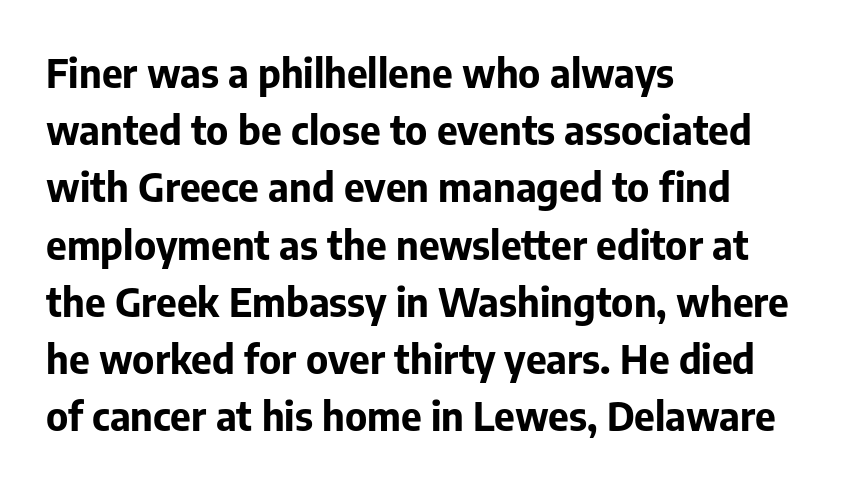
Q: Is the text bold? A: Yes.
Q: Is the text italic (slanted)? A: No, it is upright.
Q: Is the typeface a serif or a sans-serif typeface? A: Sans-serif.
Q: Is the text underlined? A: No.
Q: How is the paragraph aligned? A: Left-aligned.
Q: Is the spacing between letters normal or unusually wide? A: Normal.
Q: Is the spacing between lines tight, normal or loose? A: Normal.
Q: Width (condensed, normal, or wide)? A: Normal.
Q: Stroke contrast? A: Low.
Q: x-height? A: Medium.
Q: Monospaced? A: No.
